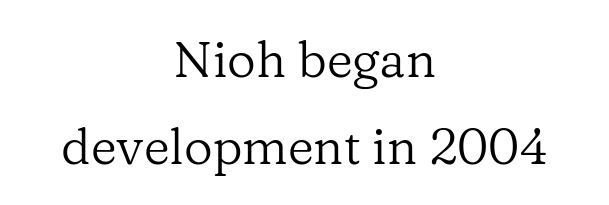
The image shows 50 px regular-weight serif type, upright; set centered, line spacing 1.74x, normal letter spacing, not underlined; low stroke contrast and a medium x-height.
